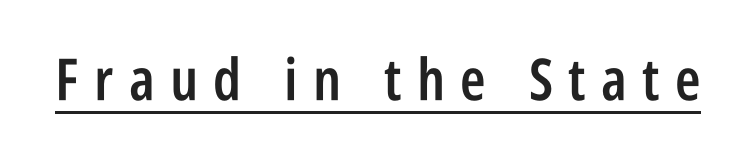
Q: Is the text bold? A: Semi-bold.
Q: Is the text italic (slanted)? A: No, it is upright.
Q: Is the typeface a serif or a sans-serif typeface? A: Sans-serif.
Q: Is the text underlined? A: Yes.
Q: Is the spacing between letters normal or unusually wide? A: Unusually wide.
Q: Width (condensed, normal, or wide)? A: Condensed.
Q: Stroke contrast? A: Low.
Q: x-height? A: Large.
Q: Monospaced? A: No.
